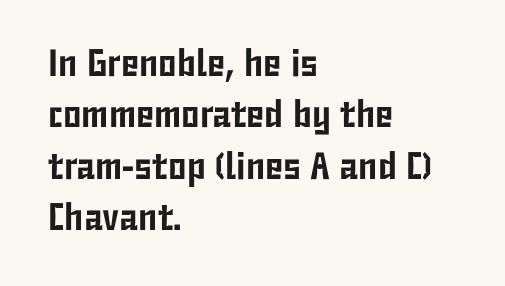
Decoration check: the copy has no underline. In terms of leading, this rendering sits right in the middle. This is roman type, the default non-slanted kind. If you drew a ruler down the left edge, every line would touch it. The gaps between neighbouring characters are ordinary and unremarkable.
